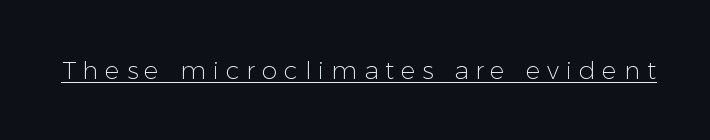
The image shows 25 px text type, upright; set unusually wide letter spacing (+0.27 em), underlined.
